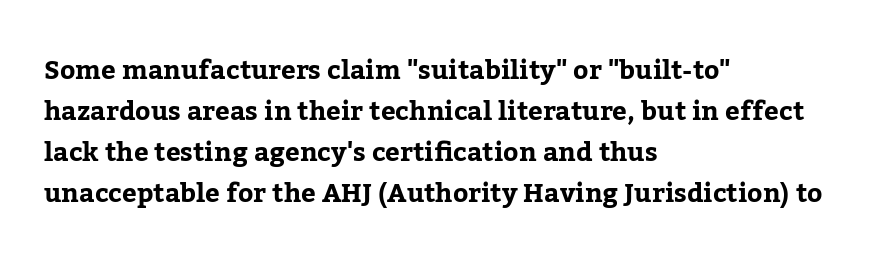
The image shows 26 px bold type, upright; set left-aligned, normal line spacing (1.58x), normal letter spacing, not underlined.
